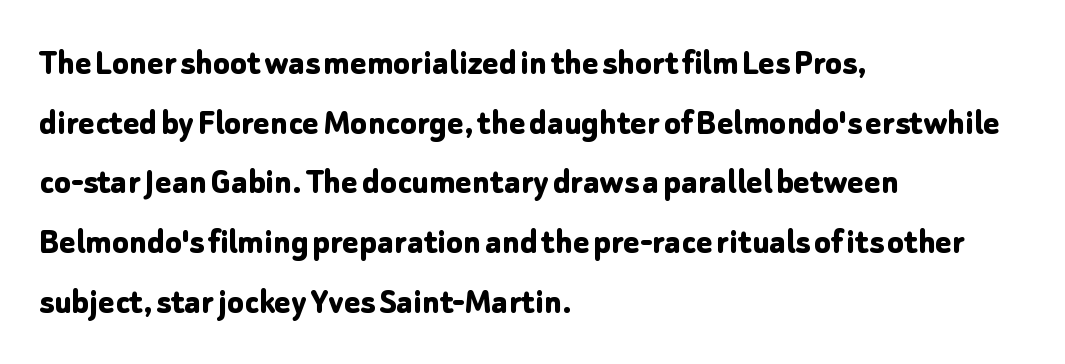
{"serif": "no", "italic": "no", "bold": "yes", "weight": "bold", "width": "normal", "stroke_contrast": "low", "x_height": "medium", "monospaced": "no", "underline": "no", "align": "left", "line_spacing": "normal", "line_spacing_ratio": 1.57, "letter_spacing": "normal", "letter_spacing_em": 0.0, "glyph_px": 38}
